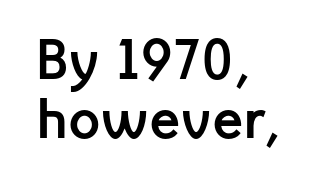
The image shows 57 px semibold sans-serif type, upright; set left-aligned, tight line spacing (1.03x), normal letter spacing, not underlined; low stroke contrast and a medium x-height.
